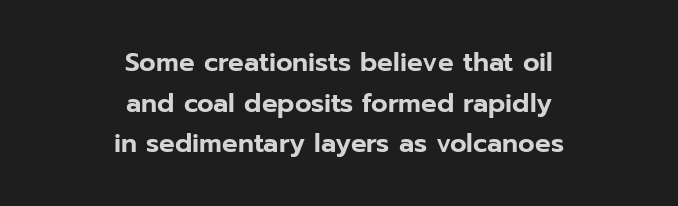
{"italic": "no", "underline": "no", "align": "center", "line_spacing": "normal", "line_spacing_ratio": 1.56, "letter_spacing": "normal", "letter_spacing_em": 0.0, "glyph_px": 26}
